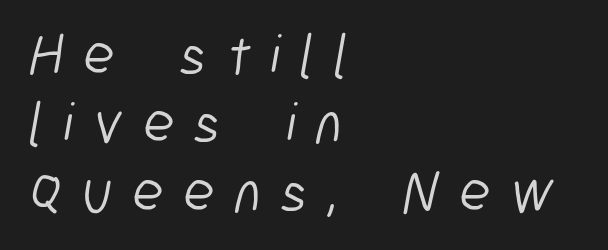
The line texture is sparse and dotted thanks to wide tracking. The font sits on the lighter half of the weight spectrum, regular included. The string is rendered with underlining switched off. Font category for this specimen: sans-serif.
